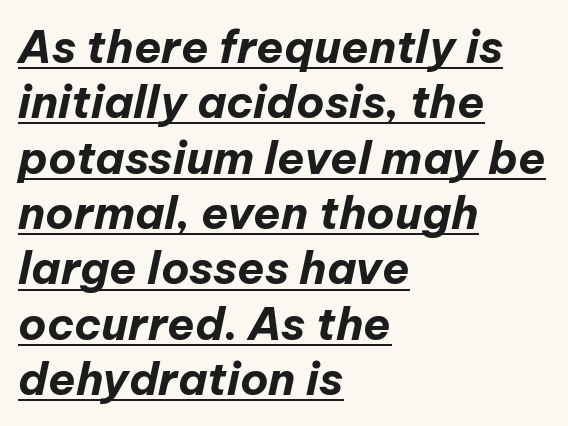
Q: Is the text bold? A: Yes.
Q: Is the text italic (slanted)? A: Yes, it leans right by about 12 degrees.
Q: Is the text underlined? A: Yes.
Q: How is the paragraph aligned? A: Left-aligned.
Q: Is the spacing between letters normal or unusually wide? A: Normal.
Q: Width (condensed, normal, or wide)? A: Normal.
Q: Stroke contrast? A: Low.
Q: x-height? A: Medium.
Q: Monospaced? A: No.
